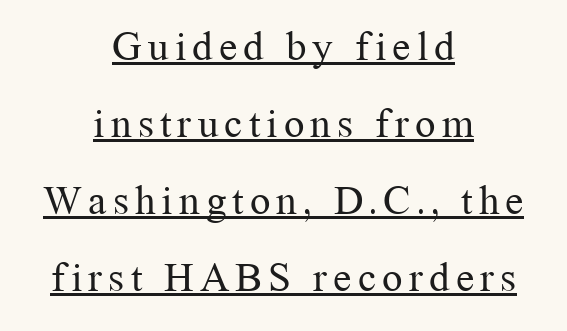
{"serif": "yes", "italic": "no", "bold": "no", "weight": "regular", "width": "normal", "stroke_contrast": "medium", "x_height": "medium", "monospaced": "no", "underline": "yes", "align": "center", "line_spacing_ratio": 1.88, "glyph_px": 41}
